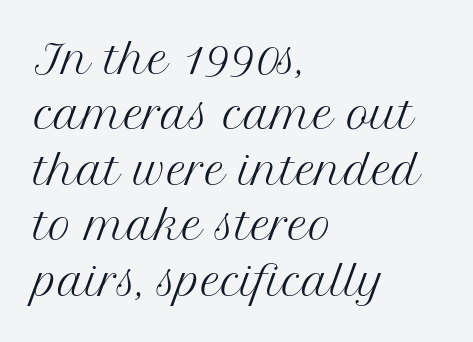
Q: Is the text bold? A: No.
Q: Is the text italic (slanted)? A: Yes.
Q: Is the text underlined? A: No.
Q: How is the paragraph aligned? A: Left-aligned.
Q: Is the spacing between letters normal or unusually wide? A: Normal.
Q: Is the spacing between lines tight, normal or loose? A: Normal.
Q: Width (condensed, normal, or wide)? A: Normal.
Q: Stroke contrast? A: Medium.
Q: x-height? A: Medium.
Q: Monospaced? A: No.
